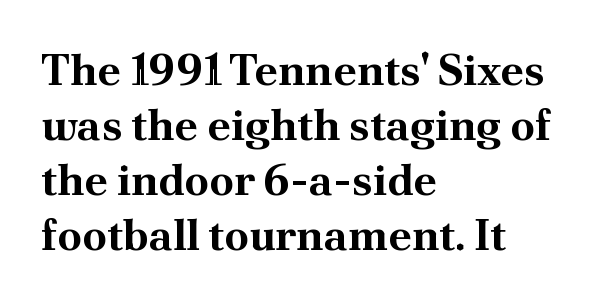
The image shows 44 px bold serif type, upright; set left-aligned, normal line spacing (1.25x), normal letter spacing, not underlined; medium stroke contrast and a small x-height.
